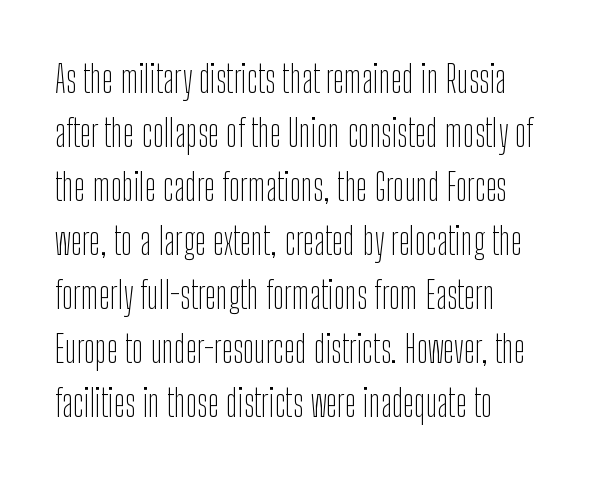
The image shows 38 px thin, condensed sans-serif type, upright; set left-aligned, normal line spacing (1.42x), normal letter spacing, not underlined; low stroke contrast and a medium x-height.
